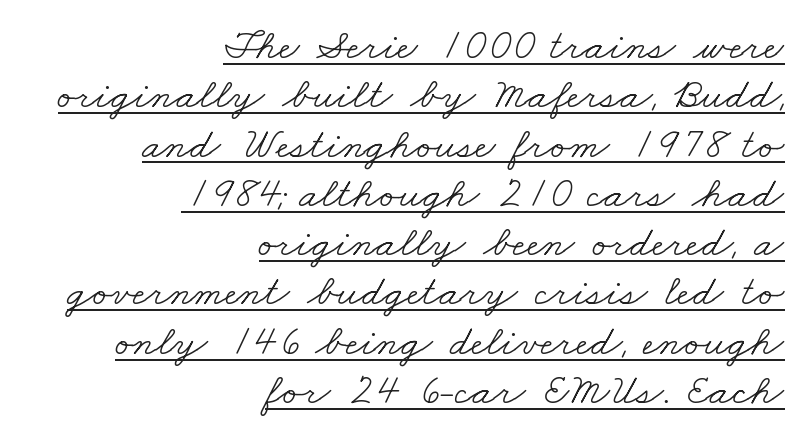
The image shows 44 px light, wide serif type; set right-aligned, tight line spacing (1.12x), normal letter spacing, underlined; low stroke contrast and a small x-height.
